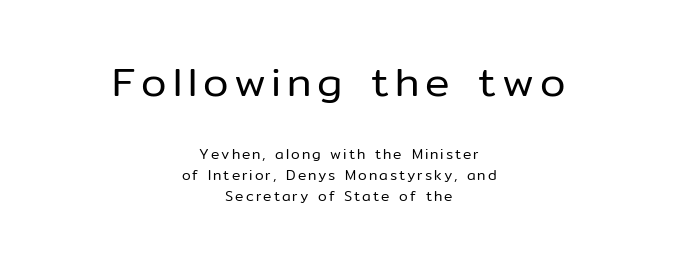
The image shows 41 px regular-weight sans-serif type, upright; set centered, normal line spacing (1.5x), not underlined; the first (top) block is 2.93x larger; low stroke contrast and a medium x-height.
